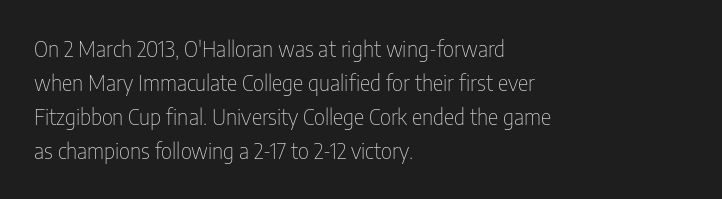
Caption: multi-line text, flush left, ragged right. Rendered with straight, roman letterforms. Beneath every word, the page is bare. Weight: not bold — regular or lighter. Nobody touched the tracking dial on this one. Vertically, the passage feels balanced, rows spaced as you'd expect.
